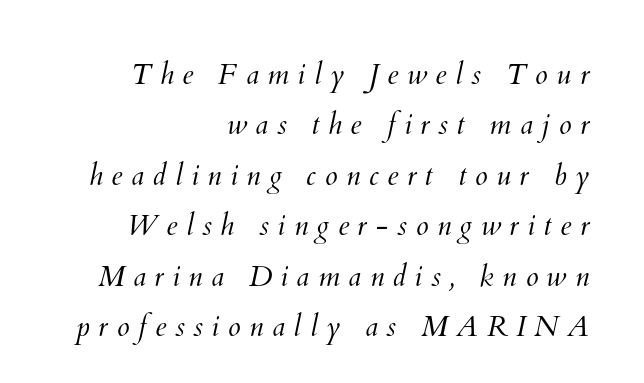
The image shows 29 px light type; set right-aligned, line spacing 1.74x, unusually wide letter spacing (+0.29 em), not underlined; medium stroke contrast and a small x-height.
